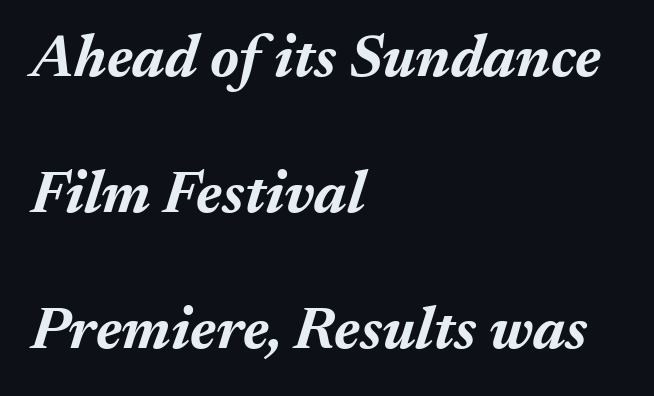
The image shows 60 px bold type, italic (leaning right); set left-aligned, loose line spacing (2.27x), normal letter spacing, not underlined; medium stroke contrast and a medium x-height.
